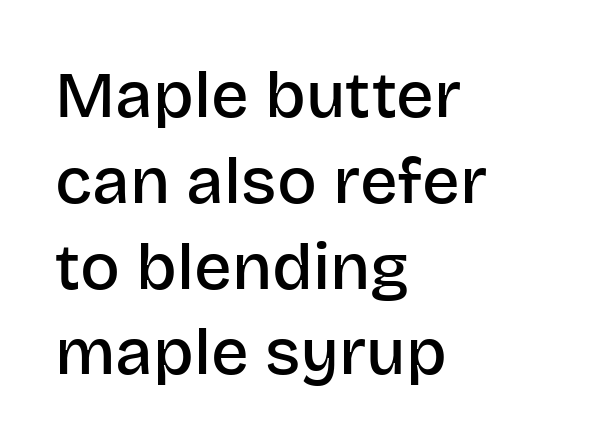
{"serif": "no", "italic": "no", "bold": "semi", "weight": "semibold", "width": "normal", "stroke_contrast": "low", "x_height": "large", "monospaced": "no", "underline": "no", "align": "left", "line_spacing": "normal", "line_spacing_ratio": 1.3, "letter_spacing": "normal", "letter_spacing_em": 0.0, "glyph_px": 66}
